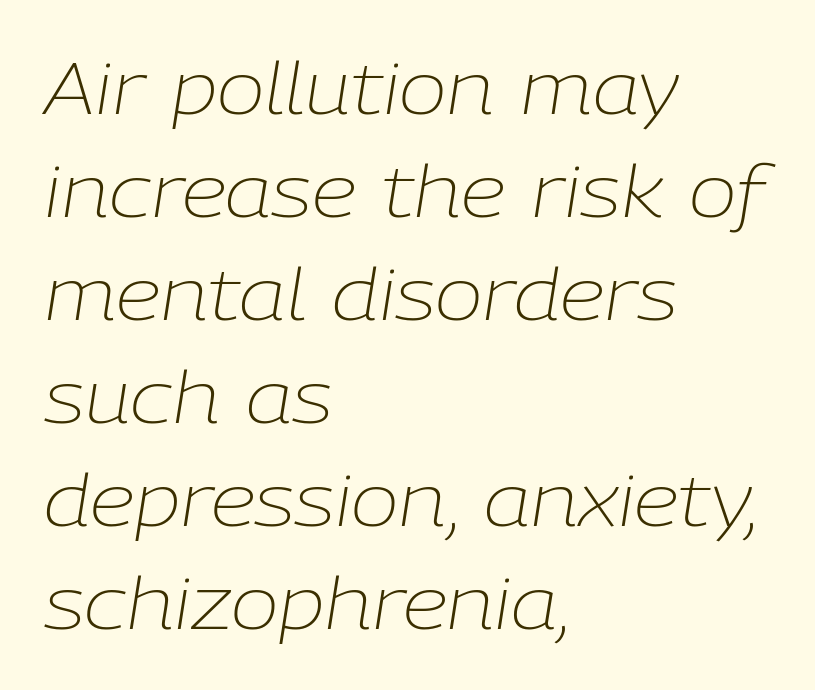
The image shows 72 px light type, italic (leaning right); set left-aligned, normal line spacing (1.43x), normal letter spacing, not underlined; low stroke contrast and a medium x-height.
